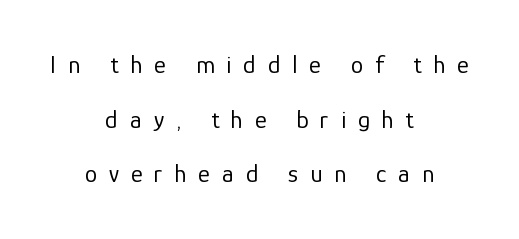
Q: Is the text bold? A: No.
Q: Is the text italic (slanted)? A: No, it is upright.
Q: Is the text underlined? A: No.
Q: How is the paragraph aligned? A: Centered.
Q: Is the spacing between letters normal or unusually wide? A: Unusually wide.
Q: Is the spacing between lines tight, normal or loose? A: Loose.
